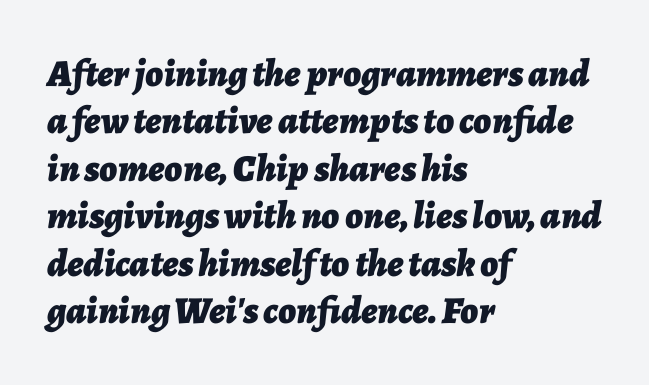
A bare baseline throughout the passage. If you drew a line through each stem, it would be angled. This rendering uses left alignment, leaving the right contour irregular. The letterforms sit shoulder to shoulder at normal distance.
